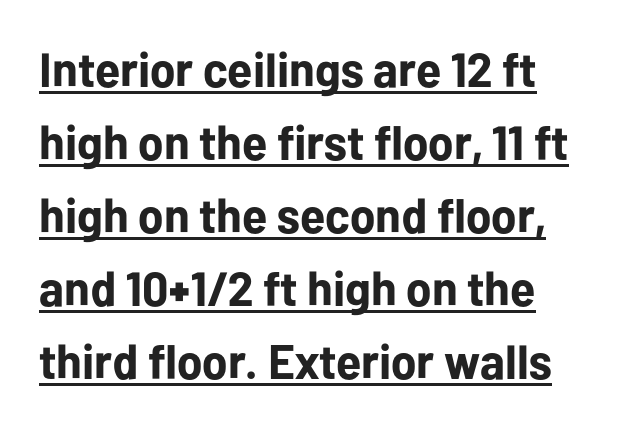
Is this a sans? Yes — the strokes have no serifs. Characters remain perfectly vertical along every line. Looks like someone drew a line under every word here. In terms of leading, this rendering sits right in the middle. Varying glyph widths throughout — classic text-font behaviour. The sample has been set heavy, in full bold.
